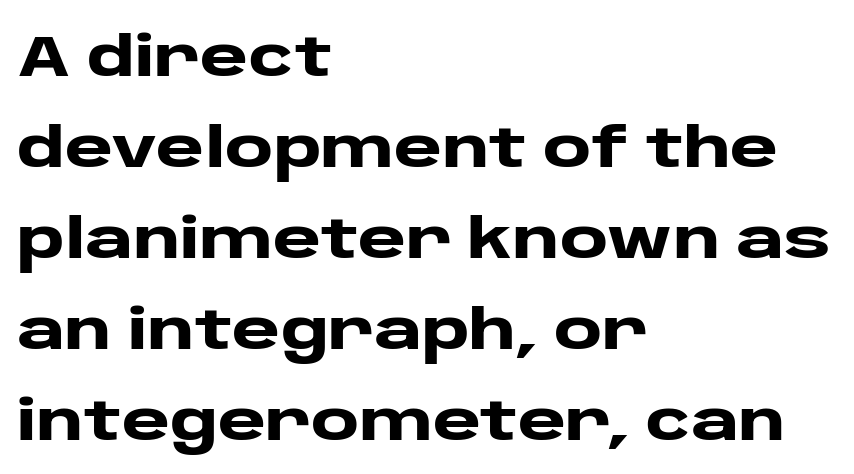
The image shows 58 px heavy, wide sans-serif type, upright; set left-aligned, normal line spacing (1.57x), normal letter spacing, not underlined; low stroke contrast and a large x-height.
